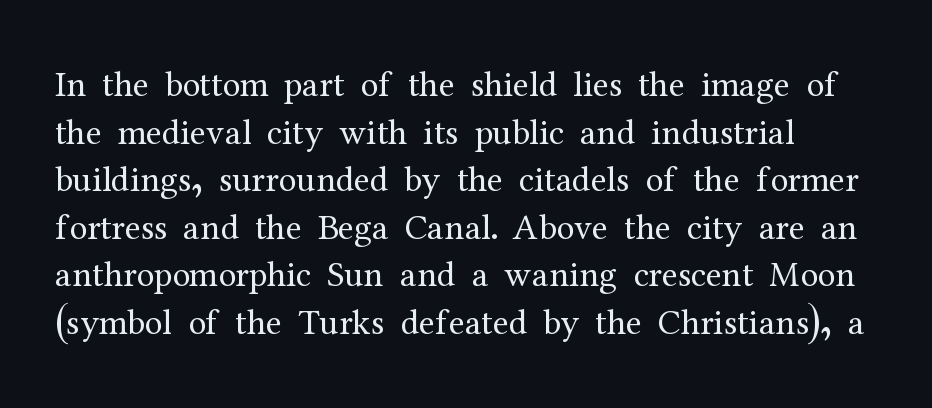
{"serif": "yes", "italic": "no", "bold": "no", "weight": "regular", "width": "normal", "stroke_contrast": "medium", "x_height": "medium", "monospaced": "no", "underline": "no", "align": "left", "line_spacing": "normal", "line_spacing_ratio": 1.32, "letter_spacing": "normal", "letter_spacing_em": 0.0, "glyph_px": 36}
